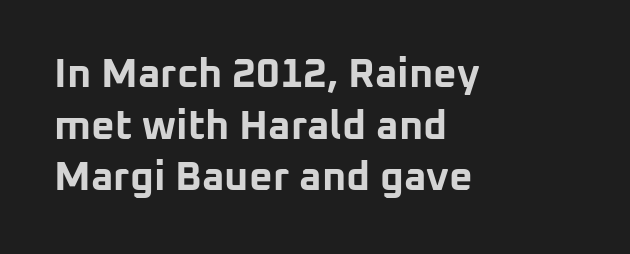
Q: Is the text bold? A: Yes.
Q: Is the text italic (slanted)? A: No, it is upright.
Q: Is the typeface a serif or a sans-serif typeface? A: Sans-serif.
Q: Is the text underlined? A: No.
Q: How is the paragraph aligned? A: Left-aligned.
Q: Is the spacing between letters normal or unusually wide? A: Normal.
Q: Is the spacing between lines tight, normal or loose? A: Normal.
Q: Width (condensed, normal, or wide)? A: Normal.
Q: Stroke contrast? A: Low.
Q: x-height? A: Medium.
Q: Monospaced? A: No.
